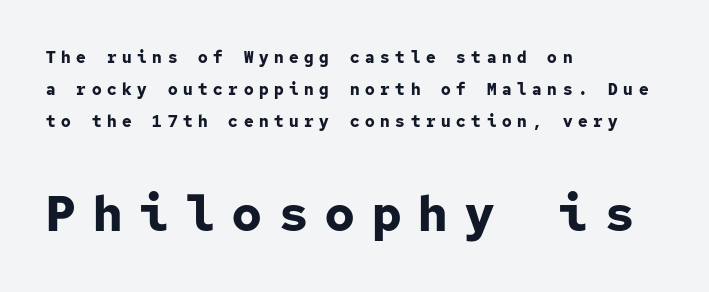
Vertically, the passage feels expansive, rows floating well apart. Visually the block forms a straight wall on the left and a jagged coastline on the right. I'd call this a sans setting — the letters go barefoot. Each glyph is drawn with heavy, bold strokes.
